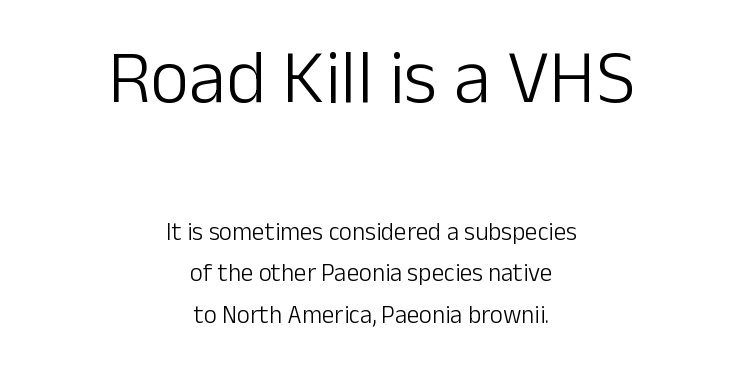
{"serif": "no", "italic": "no", "bold": "no", "weight": "light", "width": "normal", "stroke_contrast": "low", "x_height": "medium", "monospaced": "no", "underline": "no", "align": "center", "line_spacing": "normal", "line_spacing_ratio": 1.67, "letter_spacing": "normal", "letter_spacing_em": 0.0, "larger_block": "first", "size_ratio": 3.04, "glyph_px": 76}
